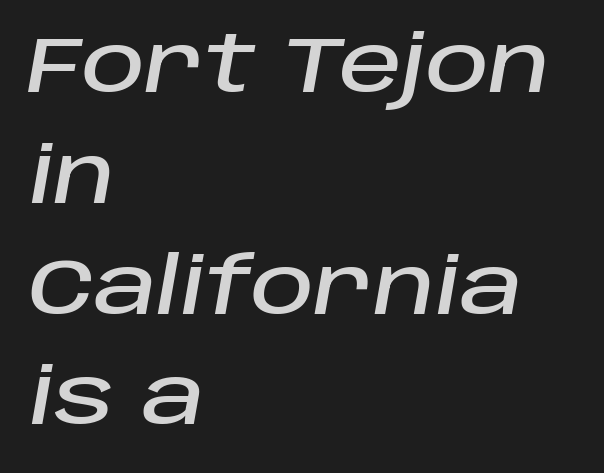
Q: Is the text italic (slanted)? A: Yes, it leans right by about 10 degrees.
Q: Is the text underlined? A: No.
Q: How is the paragraph aligned? A: Left-aligned.
Q: Is the spacing between letters normal or unusually wide? A: Normal.
Q: Is the spacing between lines tight, normal or loose? A: Normal.
Q: Width (condensed, normal, or wide)? A: Normal.
Q: Stroke contrast? A: Low.
Q: x-height? A: Large.
Q: Monospaced? A: No.
